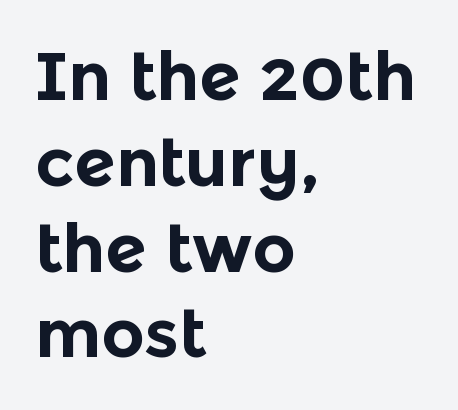
{"serif": "no", "italic": "no", "bold": "yes", "weight": "bold", "width": "normal", "x_height": "medium", "monospaced": "no", "underline": "no", "align": "left", "line_spacing": "normal", "line_spacing_ratio": 1.28, "letter_spacing": "normal", "letter_spacing_em": 0.0, "glyph_px": 67}
